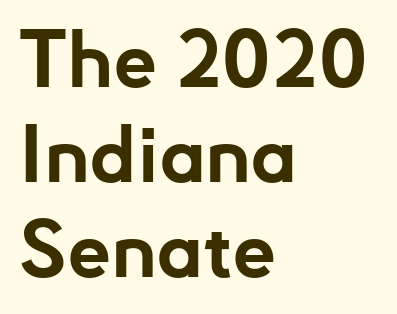
Q: Is the text bold? A: Yes.
Q: Is the text italic (slanted)? A: No, it is upright.
Q: Is the typeface a serif or a sans-serif typeface? A: Sans-serif.
Q: Is the text underlined? A: No.
Q: How is the paragraph aligned? A: Left-aligned.
Q: Is the spacing between letters normal or unusually wide? A: Normal.
Q: Width (condensed, normal, or wide)? A: Normal.
Q: Stroke contrast? A: Low.
Q: x-height? A: Small.
Q: Monospaced? A: No.
